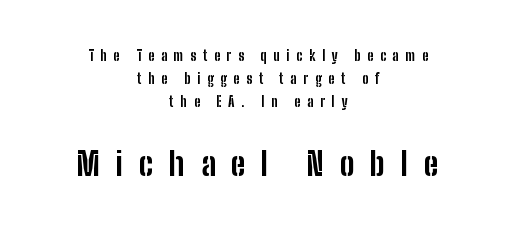
The image shows 33 px bold, condensed sans-serif type, upright; set centered, normal line spacing (1.65x), unusually wide letter spacing (+0.48 em), not underlined; the second (bottom) block is 2.36x larger; low stroke contrast and a medium x-height.
